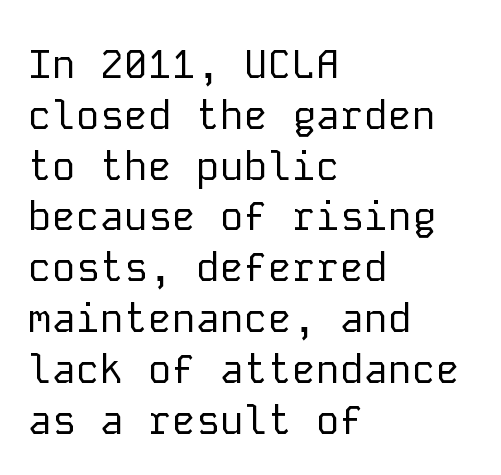
Q: Is the text bold? A: No.
Q: Is the text italic (slanted)? A: No, it is upright.
Q: Is the typeface a serif or a sans-serif typeface? A: Sans-serif.
Q: Is the text underlined? A: No.
Q: How is the paragraph aligned? A: Left-aligned.
Q: Is the spacing between letters normal or unusually wide? A: Normal.
Q: Is the spacing between lines tight, normal or loose? A: Normal.
Q: Width (condensed, normal, or wide)? A: Normal.
Q: Stroke contrast? A: Low.
Q: x-height? A: Medium.
Q: Monospaced? A: Yes.
